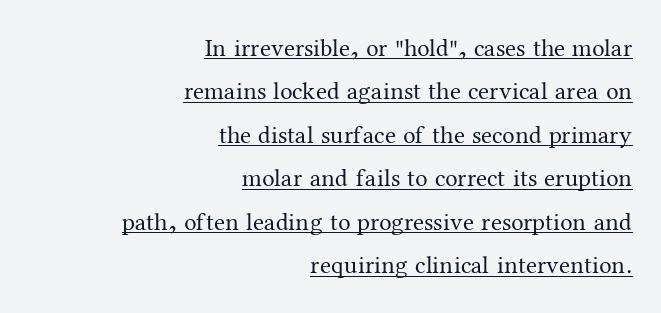
{"italic": "no", "bold": "no", "underline": "yes", "align": "right", "line_spacing_ratio": 1.74, "letter_spacing": "normal", "letter_spacing_em": 0.0, "glyph_px": 25}
